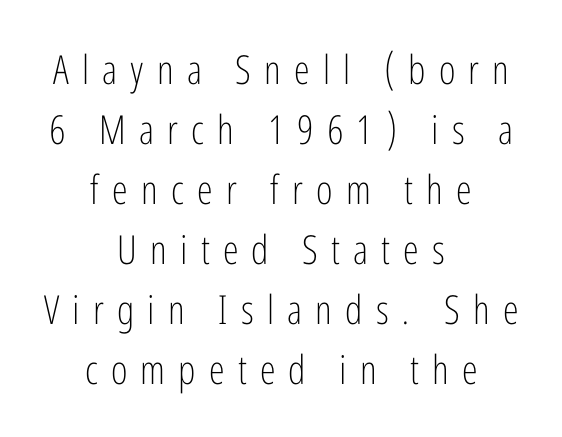
{"serif": "no", "italic": "no", "bold": "no", "weight": "light", "width": "condensed", "stroke_contrast": "low", "x_height": "medium", "monospaced": "no", "underline": "no", "align": "center", "line_spacing": "normal", "line_spacing_ratio": 1.5, "letter_spacing": "wide", "letter_spacing_em": 0.33, "glyph_px": 40}
